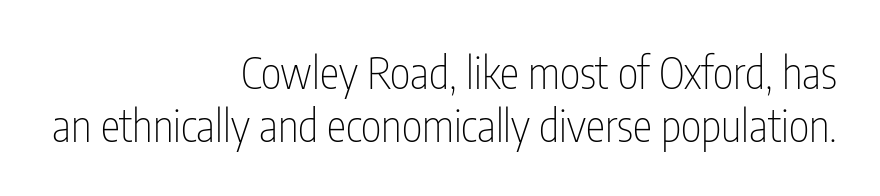
Q: Is the text bold? A: No.
Q: Is the text italic (slanted)? A: No, it is upright.
Q: Is the typeface a serif or a sans-serif typeface? A: Sans-serif.
Q: Is the text underlined? A: No.
Q: How is the paragraph aligned? A: Right-aligned.
Q: Is the spacing between letters normal or unusually wide? A: Normal.
Q: Width (condensed, normal, or wide)? A: Condensed.
Q: Stroke contrast? A: Low.
Q: x-height? A: Medium.
Q: Monospaced? A: No.
